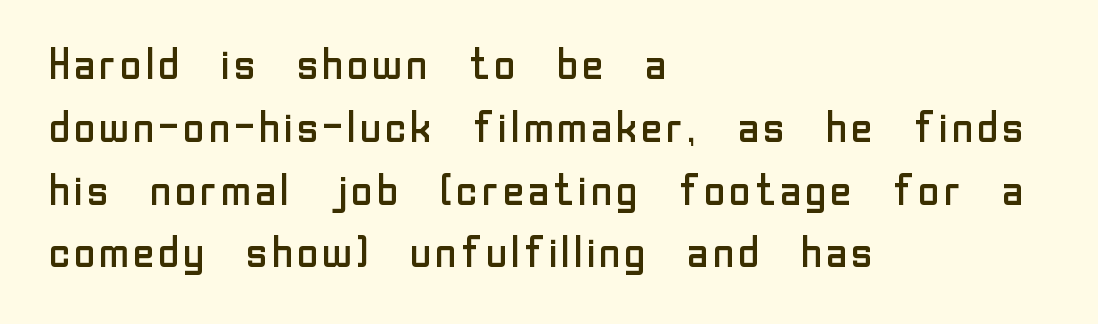
{"serif": "no", "italic": "no", "bold": "no", "weight": "regular", "width": "normal", "stroke_contrast": "low", "x_height": "medium", "monospaced": "no", "underline": "no", "align": "left", "line_spacing": "normal", "line_spacing_ratio": 1.46, "letter_spacing": "normal", "letter_spacing_em": 0.0, "glyph_px": 43}
